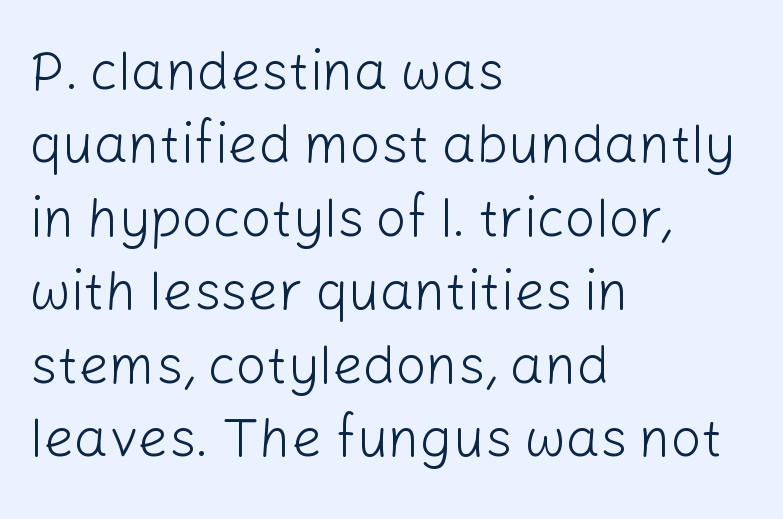
Q: Is the text bold? A: No.
Q: Is the text italic (slanted)? A: No, it is upright.
Q: Is the typeface a serif or a sans-serif typeface? A: Sans-serif.
Q: Is the text underlined? A: No.
Q: How is the paragraph aligned? A: Left-aligned.
Q: Is the spacing between letters normal or unusually wide? A: Normal.
Q: Is the spacing between lines tight, normal or loose? A: Normal.
Q: Width (condensed, normal, or wide)? A: Normal.
Q: Stroke contrast? A: Low.
Q: x-height? A: Medium.
Q: Monospaced? A: No.
